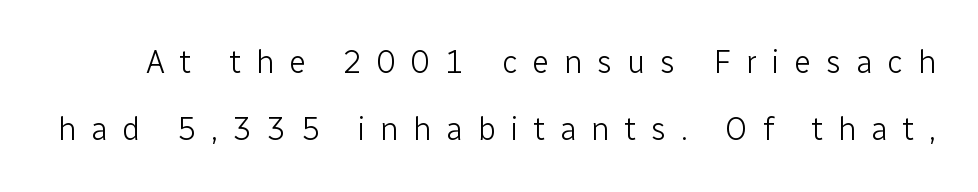
{"serif": "no", "italic": "no", "bold": "no", "weight": "light", "width": "normal", "stroke_contrast": "low", "x_height": "medium", "monospaced": "no", "underline": "no", "line_spacing": "loose", "line_spacing_ratio": 2.1, "letter_spacing": "wide", "letter_spacing_em": 0.46, "glyph_px": 32}
